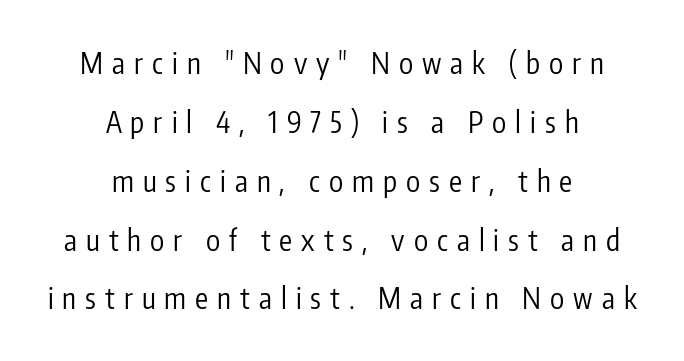
Q: Is the text bold? A: No.
Q: Is the text italic (slanted)? A: No, it is upright.
Q: Is the typeface a serif or a sans-serif typeface? A: Sans-serif.
Q: Is the text underlined? A: No.
Q: How is the paragraph aligned? A: Centered.
Q: Is the spacing between letters normal or unusually wide? A: Unusually wide.
Q: Is the spacing between lines tight, normal or loose? A: Loose.
Q: Width (condensed, normal, or wide)? A: Condensed.
Q: Stroke contrast? A: Low.
Q: x-height? A: Medium.
Q: Monospaced? A: No.
